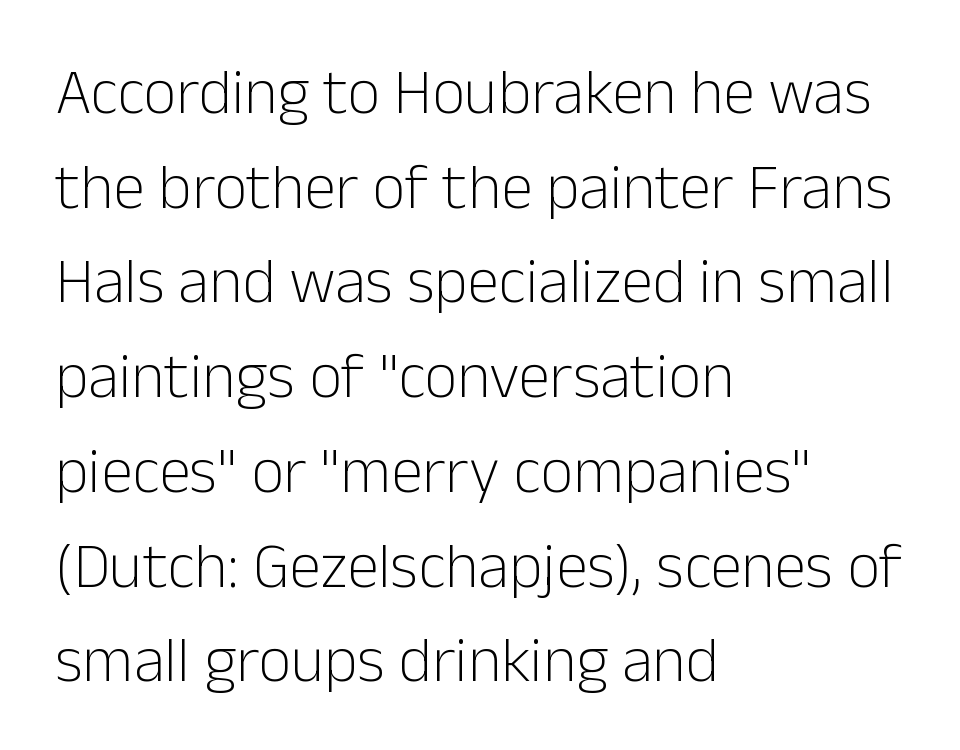
Q: Is the text bold? A: No.
Q: Is the text italic (slanted)? A: No, it is upright.
Q: Is the typeface a serif or a sans-serif typeface? A: Sans-serif.
Q: Is the text underlined? A: No.
Q: How is the paragraph aligned? A: Left-aligned.
Q: Is the spacing between letters normal or unusually wide? A: Normal.
Q: Is the spacing between lines tight, normal or loose? A: Normal.
Q: Width (condensed, normal, or wide)? A: Normal.
Q: Stroke contrast? A: Low.
Q: x-height? A: Medium.
Q: Monospaced? A: No.
